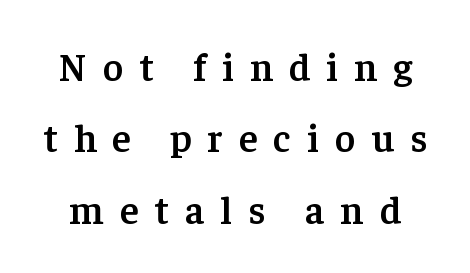
The image shows 39 px semibold serif type, upright; set line spacing 1.83x, unusually wide letter spacing (+0.41 em), not underlined; low stroke contrast and a medium x-height.
